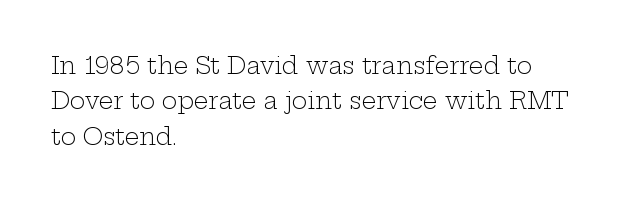
The image shows 23 px text type, upright; set left-aligned, normal line spacing (1.54x), normal letter spacing, not underlined.
